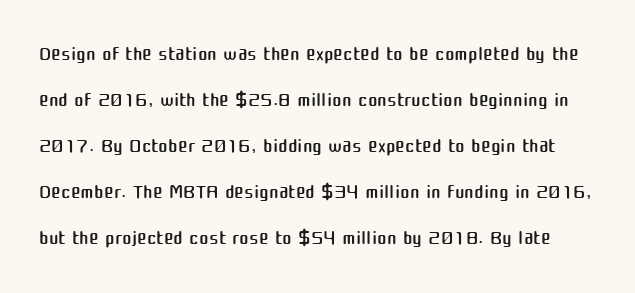
A typesetter would call this leading conventional body-copy spacing. Think standard paragraph weight, or any step lighter than that. The designer went with a sans here, leaving each stem footless. The zone under the glyphs is completely vacant. The gaps between neighbouring characters are ordinary and unremarkable.
